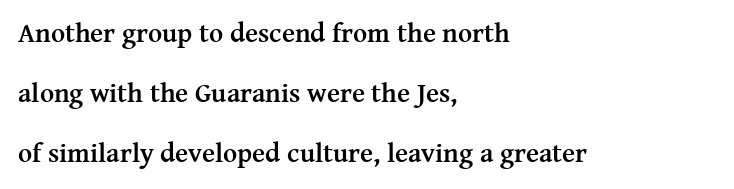
The image shows 27 px bold type, upright; set left-aligned, loose line spacing (2.23x), normal letter spacing, not underlined.
